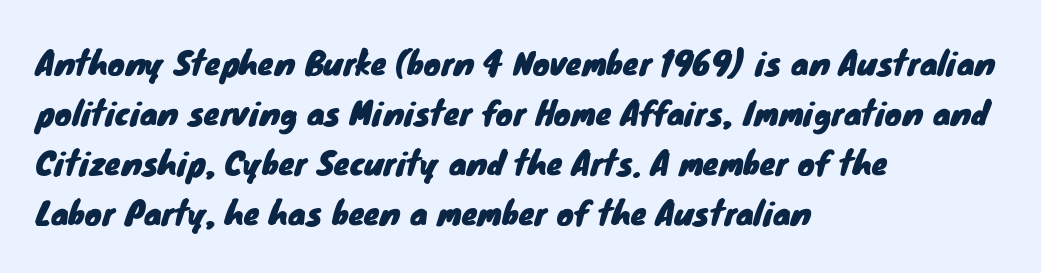
The image shows 32 px sans-serif type; set left-aligned, normal line spacing (1.56x), normal letter spacing, not underlined; low stroke contrast and a small x-height.
